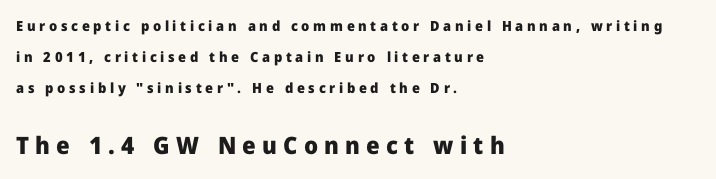
If you drew a line through each stem, it would be perfectly vertical. A typesetter would call this leading open, well beyond the default. Note: smaller setting up top, larger setting below. Typeset ragged right — the left edge is the straight one. These lines have a slow, spaced-out rhythm from letter to letter. Stroke thickness is high; the sample reads as a true bold.
